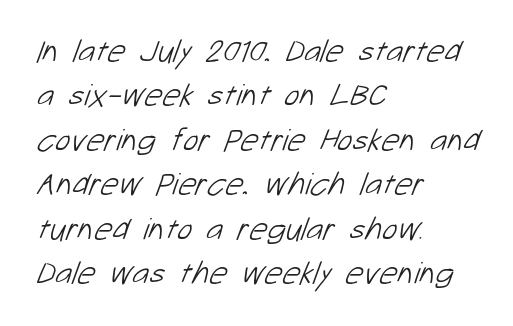
The image shows 32 px light sans-serif type; set left-aligned, normal line spacing (1.39x), normal letter spacing, not underlined; low stroke contrast and a medium x-height.
